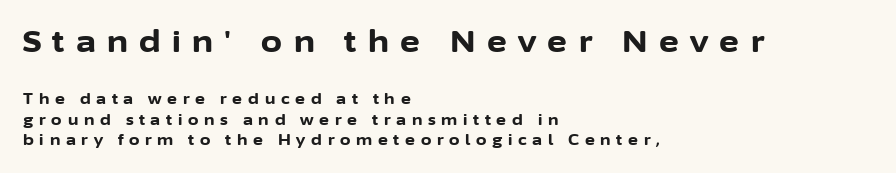
Does the weight exceed regular? Yes, all the way to bold. The lettering stays uniformly vertical, giving the passage a roman look. The type is letterspaced generously, with wide tracking. Nothing sits at the stroke ends, so this counts as sans-serif.
